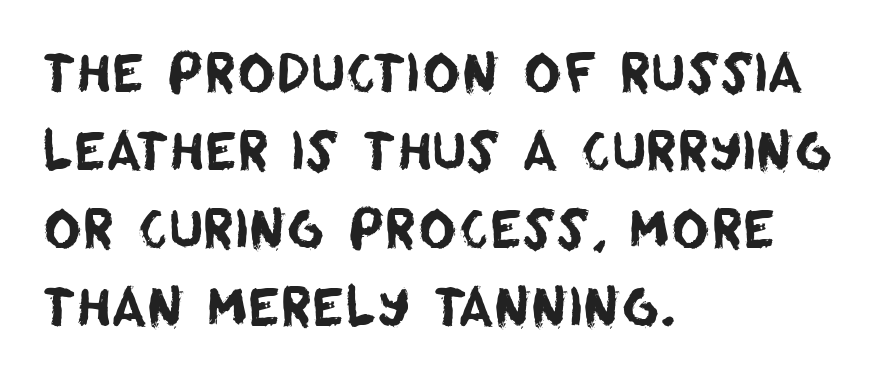
Is the letter spacing exaggerated? No — it looks like the ordinary default. The face used here is proportionally spaced, like ordinary book or web type. To sum up the face: it is a sans, with no serifs. Each row of text sits above clean, open space.
